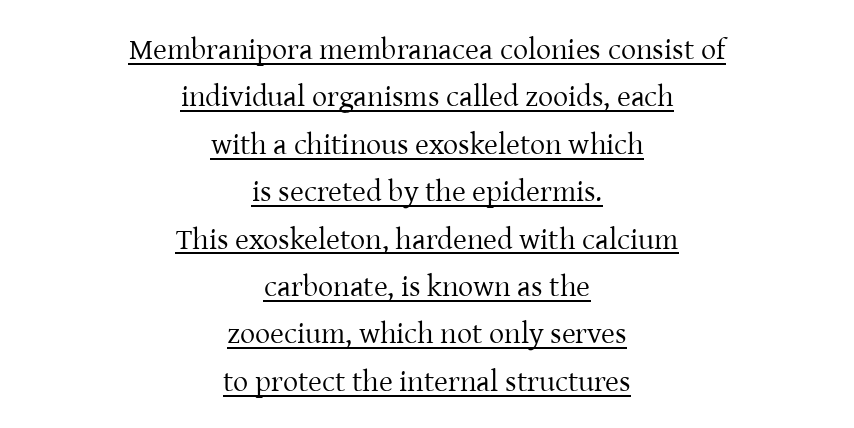
{"serif": "yes", "italic": "no", "bold": "no", "weight": "regular", "width": "normal", "stroke_contrast": "low", "x_height": "medium", "monospaced": "no", "underline": "yes", "align": "center", "line_spacing": "normal", "line_spacing_ratio": 1.58, "letter_spacing": "normal", "letter_spacing_em": 0.0, "glyph_px": 30}
